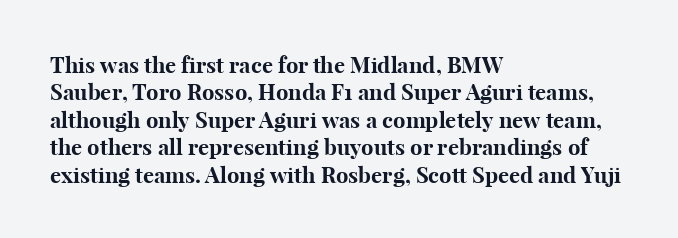
{"italic": "no", "bold": "yes", "underline": "no", "align": "left", "line_spacing": "normal", "line_spacing_ratio": 1.25, "letter_spacing": "normal", "letter_spacing_em": 0.0, "glyph_px": 22}
